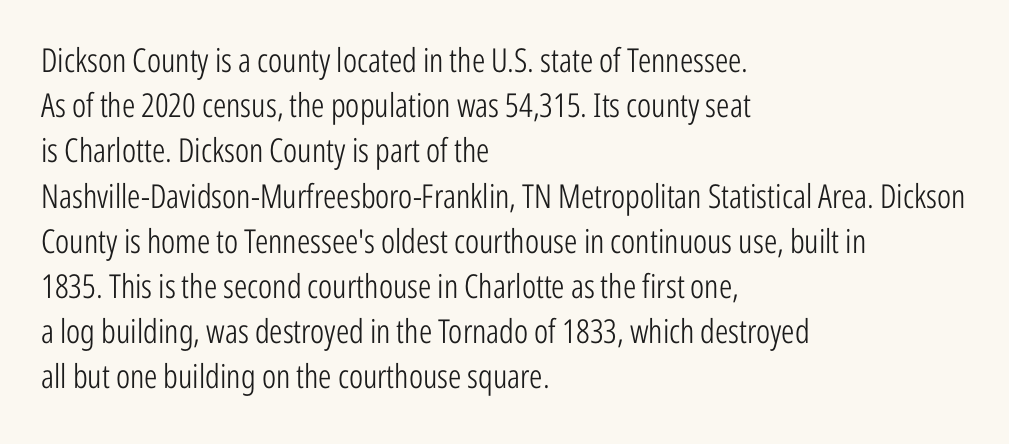
Q: Is the text bold? A: No.
Q: Is the text italic (slanted)? A: No, it is upright.
Q: Is the typeface a serif or a sans-serif typeface? A: Sans-serif.
Q: Is the text underlined? A: No.
Q: How is the paragraph aligned? A: Left-aligned.
Q: Is the spacing between letters normal or unusually wide? A: Normal.
Q: Is the spacing between lines tight, normal or loose? A: Normal.
Q: Width (condensed, normal, or wide)? A: Condensed.
Q: Stroke contrast? A: Low.
Q: x-height? A: Medium.
Q: Monospaced? A: No.
